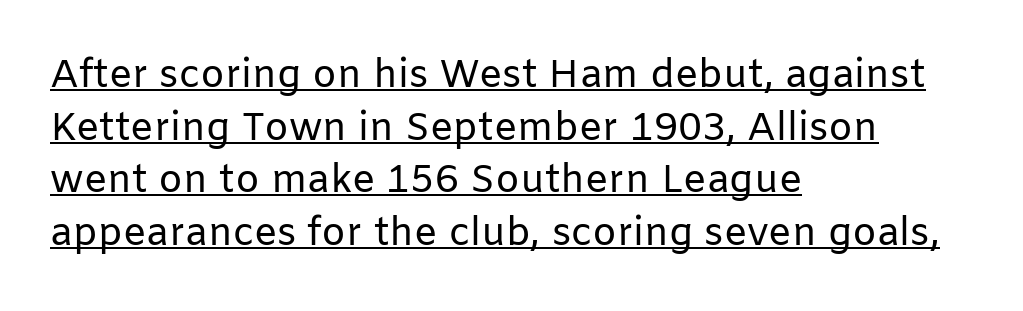
{"serif": "no", "italic": "no", "bold": "no", "weight": "regular", "width": "normal", "stroke_contrast": "low", "x_height": "medium", "monospaced": "no", "underline": "yes", "align": "left", "line_spacing": "normal", "line_spacing_ratio": 1.35, "letter_spacing": "normal", "letter_spacing_em": 0.0, "glyph_px": 39}
